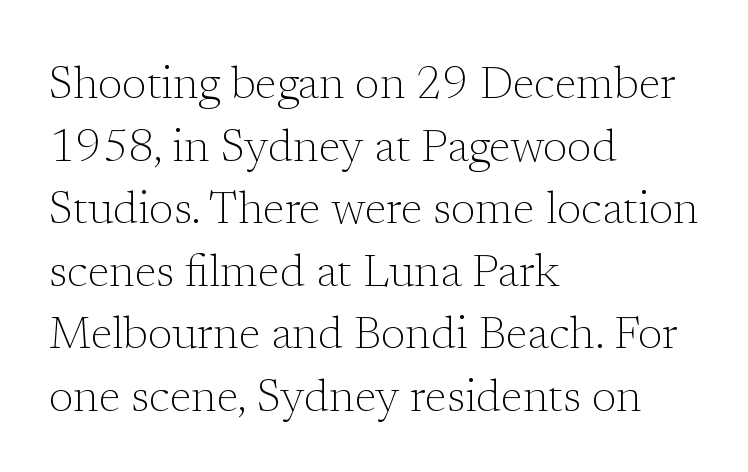
In CSS terms this would be text-align: left. The space beneath each line is pristine and unruled. You could call the tracking neutral — neither tight nor loose. Ink coverage per letter is moderate at most. Posture: vertical. Baseline-to-baseline distance is the conventional proportion of letter height.
